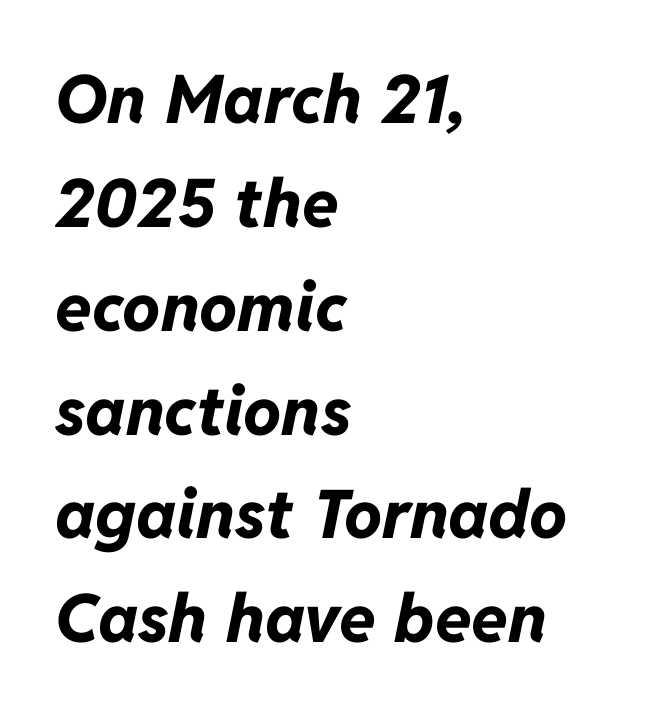
Would a proofreader flag this as italicized? Yes. The line texture is even and compact thanks to regular tracking. Caption: bold face, heavy strokes. Each letter keeps its own natural width here, so spacing adapts to shape. Rule under the text: the space is simply empty. This block has exactly the height ordinary leading produces.
